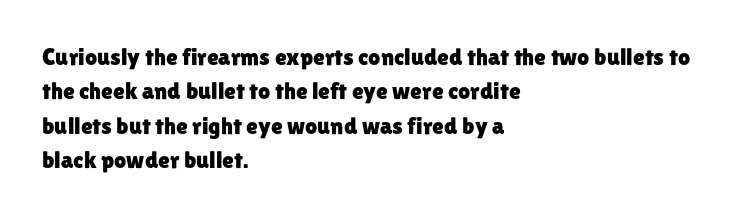
The image shows 24 px text type, upright; set left-aligned, normal line spacing (1.43x), normal letter spacing, not underlined.
